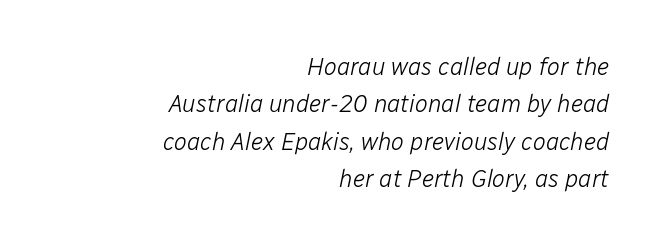
Q: Is the text bold? A: No.
Q: Is the text italic (slanted)? A: Yes, it leans right by about 12 degrees.
Q: Is the text underlined? A: No.
Q: How is the paragraph aligned? A: Right-aligned.
Q: Is the spacing between letters normal or unusually wide? A: Normal.
Q: Is the spacing between lines tight, normal or loose? A: Normal.
